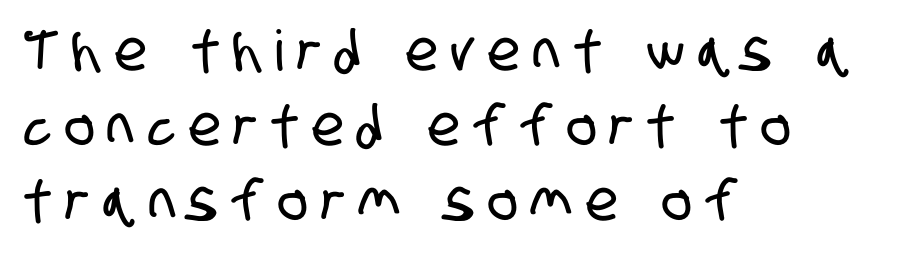
{"serif": "no", "width": "condensed", "stroke_contrast": "low", "x_height": "large", "monospaced": "no", "underline": "no", "align": "left", "line_spacing": "normal", "line_spacing_ratio": 1.34, "letter_spacing": "wide", "letter_spacing_em": 0.25, "glyph_px": 56}
